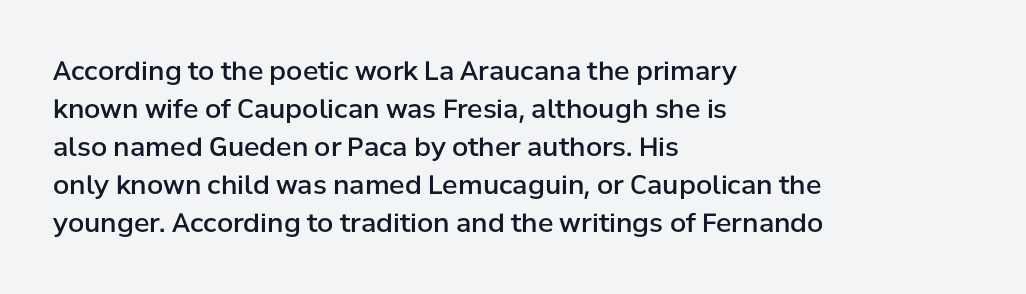
{"italic": "no", "bold": "semi", "underline": "no", "align": "left", "line_spacing": "normal", "line_spacing_ratio": 1.46, "letter_spacing": "normal", "letter_spacing_em": 0.0, "glyph_px": 26}
